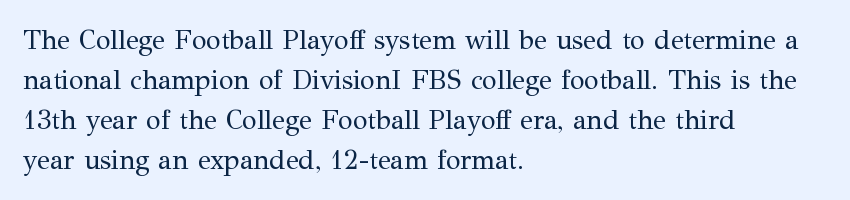
Q: Is the text bold? A: No.
Q: Is the text italic (slanted)? A: No, it is upright.
Q: Is the text underlined? A: No.
Q: How is the paragraph aligned? A: Left-aligned.
Q: Is the spacing between letters normal or unusually wide? A: Normal.
Q: Is the spacing between lines tight, normal or loose? A: Normal.
